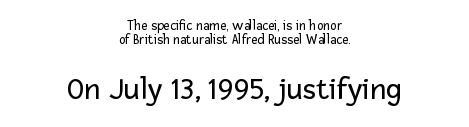
This sample uses plain, unmodified letter spacing. Quick note: underline off. Whoever set this made the second block the dominant, larger element. Vertically, the passage feels compressed, each row crowding the next. This sample has the flowing, uneven cadence of proportional lettering.
